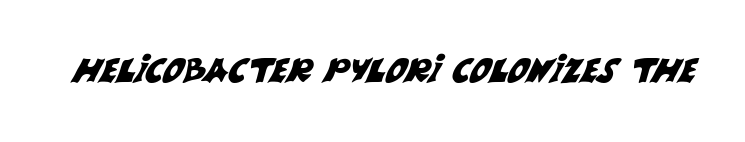
The image shows 33 px sans-serif type; set normal letter spacing, not underlined; medium stroke contrast and a large x-height.
